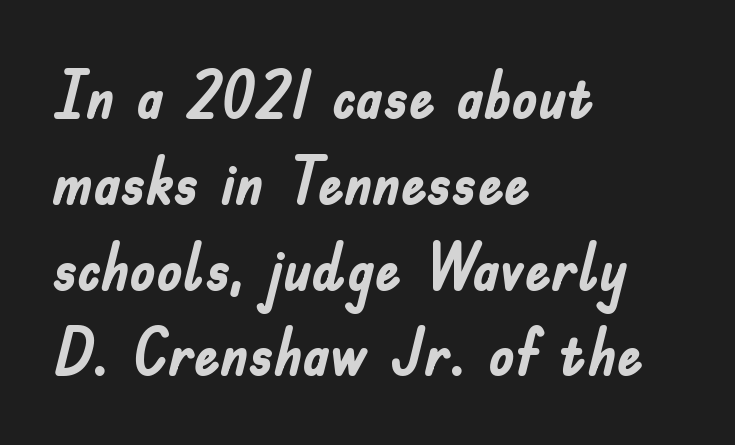
{"serif": "no", "bold": "yes", "weight": "semibold", "width": "condensed", "stroke_contrast": "low", "x_height": "small", "monospaced": "no", "underline": "no", "align": "left", "line_spacing": "normal", "line_spacing_ratio": 1.32, "letter_spacing": "normal", "letter_spacing_em": 0.0, "glyph_px": 65}
